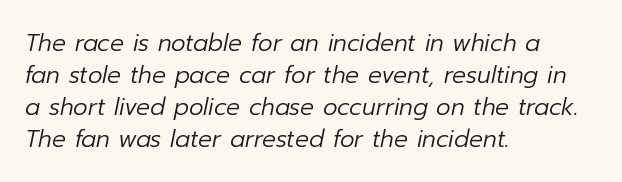
Q: Is the text bold? A: No.
Q: Is the text italic (slanted)? A: Yes, it leans right by about 12 degrees.
Q: Is the text underlined? A: No.
Q: How is the paragraph aligned? A: Left-aligned.
Q: Is the spacing between letters normal or unusually wide? A: Normal.
Q: Is the spacing between lines tight, normal or loose? A: Normal.
